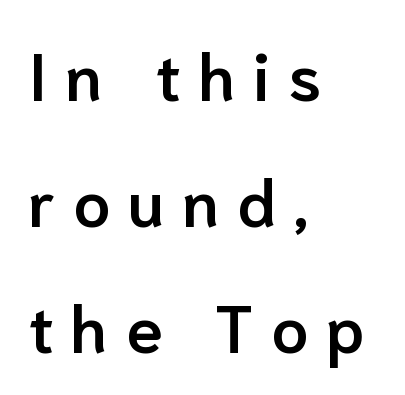
The image shows 66 px semibold sans-serif type, upright; set left-aligned, loose line spacing (1.91x), unusually wide letter spacing (+0.27 em), not underlined; low stroke contrast and a medium x-height.
